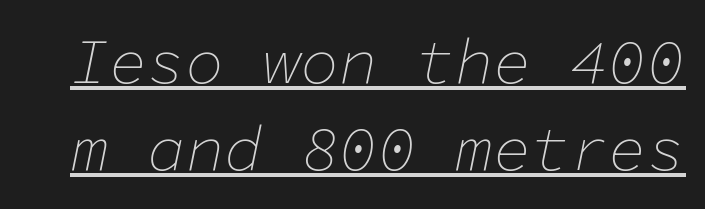
The image shows 64 px thin type, italic (leaning right), monospaced; set normal line spacing (1.36x), normal letter spacing, underlined; low stroke contrast and a medium x-height.
